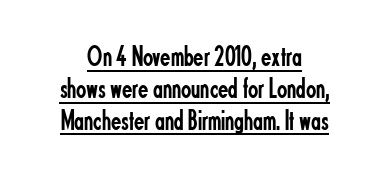
Characters follow at the spacing the type designer built in. One-word summary of the alignment: center. Here the designer chose a conventional face with non-uniform glyph widths. This is the regular roman posture of the typeface.
